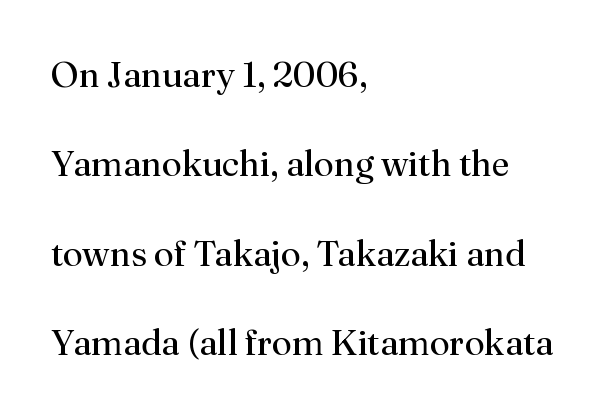
{"serif": "yes", "italic": "no", "bold": "no", "weight": "regular", "width": "normal", "stroke_contrast": "medium", "x_height": "small", "monospaced": "no", "underline": "no", "align": "left", "line_spacing": "loose", "line_spacing_ratio": 2.48, "letter_spacing": "normal", "letter_spacing_em": 0.0, "glyph_px": 36}
